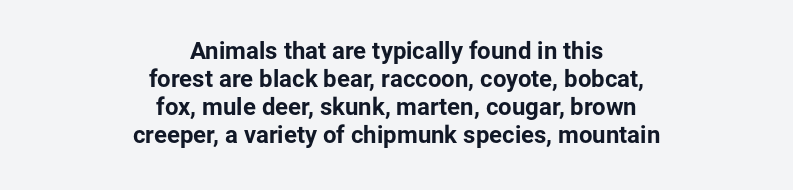
Q: Is the text bold? A: Yes.
Q: Is the text italic (slanted)? A: No, it is upright.
Q: Is the text underlined? A: No.
Q: How is the paragraph aligned? A: Centered.
Q: Is the spacing between letters normal or unusually wide? A: Normal.
